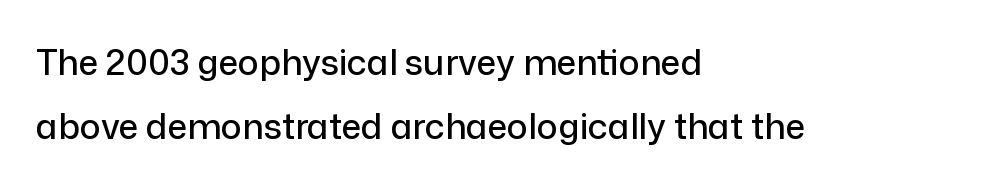
The image shows 35 px sans-serif type, upright; set left-aligned, line spacing 1.84x, normal letter spacing, not underlined; low stroke contrast and a medium x-height.
